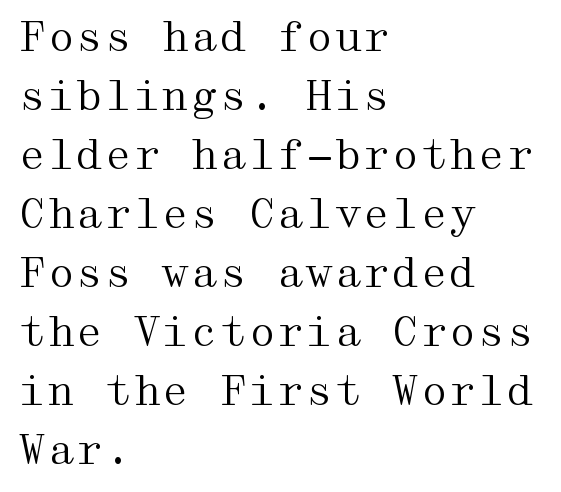
The line-height multiplier appears to be the usual default. Rendered with straight, roman letterforms. Rule under the text: the space is simply empty. The type is set solid horizontally, with unmodified tracking. The passage shown is typeset with a serif family. This is not heavy type; no bold has been used.
